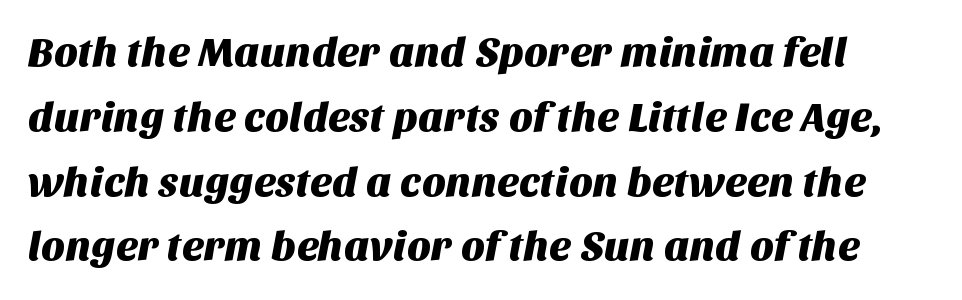
The image shows 41 px sans-serif type; set normal line spacing (1.58x), normal letter spacing, not underlined; medium stroke contrast and a large x-height.
